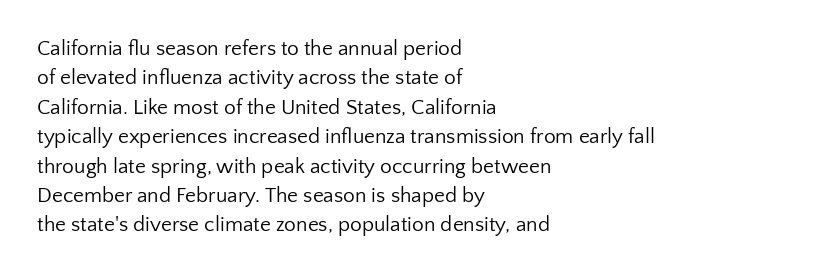
{"italic": "no", "bold": "no", "underline": "no", "align": "left", "line_spacing": "normal", "line_spacing_ratio": 1.4, "letter_spacing": "normal", "letter_spacing_em": 0.0, "glyph_px": 21}
